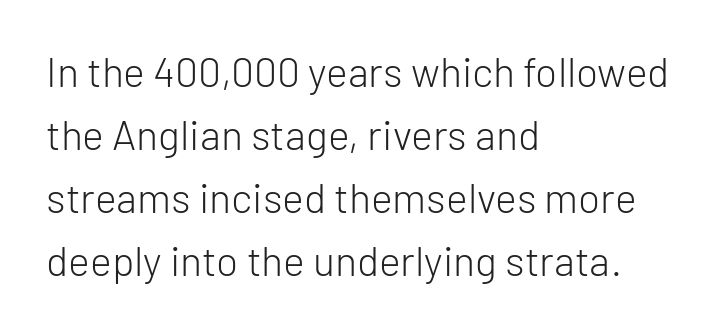
Nobody touched the tracking dial on this one. You could not count columns in this text — the font is proportionally spaced. The letters stand upright; this is a roman face. These lines are composed in type without serifs. The lines in this sample share a left origin and differ only in where they stop. One glance says typical: line gaps are just what's usual.
